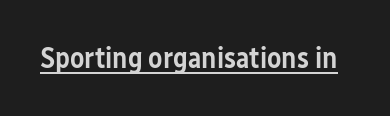
{"serif": "no", "italic": "no", "bold": "semi", "weight": "semibold", "width": "condensed", "stroke_contrast": "low", "x_height": "medium", "monospaced": "no", "underline": "yes", "letter_spacing": "normal", "letter_spacing_em": 0.0, "glyph_px": 29}
